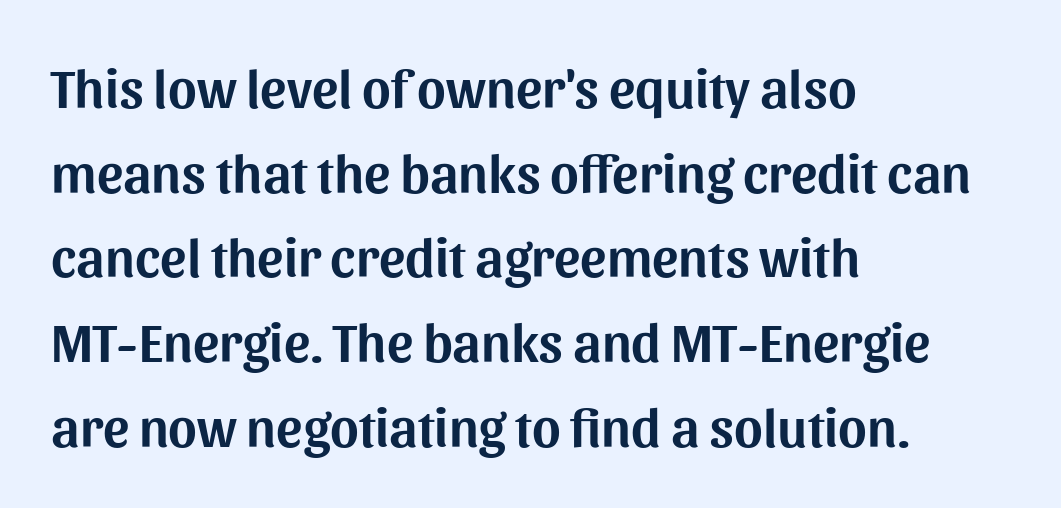
{"serif": "no", "italic": "no", "width": "normal", "stroke_contrast": "medium", "x_height": "medium", "monospaced": "no", "underline": "no", "align": "left", "line_spacing": "normal", "line_spacing_ratio": 1.54, "letter_spacing": "normal", "letter_spacing_em": 0.0, "glyph_px": 55}
